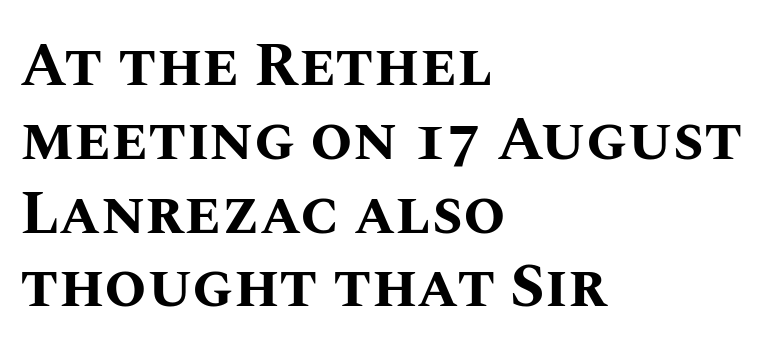
Q: Is the text bold? A: Yes.
Q: Is the text italic (slanted)? A: No, it is upright.
Q: Is the text underlined? A: No.
Q: How is the paragraph aligned? A: Left-aligned.
Q: Is the spacing between letters normal or unusually wide? A: Normal.
Q: Width (condensed, normal, or wide)? A: Normal.
Q: Stroke contrast? A: Medium.
Q: x-height? A: Large.
Q: Monospaced? A: No.
